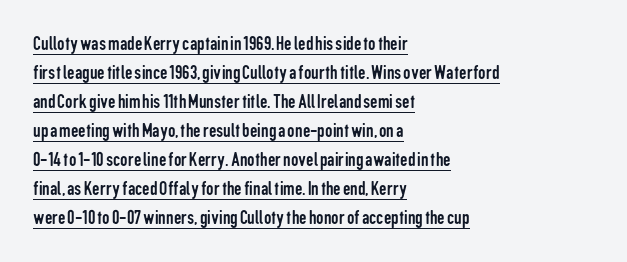
The image shows 21 px text type, upright; set left-aligned, normal line spacing (1.38x), normal letter spacing, underlined.
